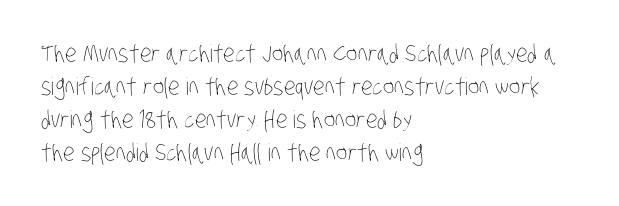
Q: Is the text bold? A: No.
Q: Is the text underlined? A: No.
Q: How is the paragraph aligned? A: Left-aligned.
Q: Is the spacing between letters normal or unusually wide? A: Normal.
Q: Is the spacing between lines tight, normal or loose? A: Normal.
